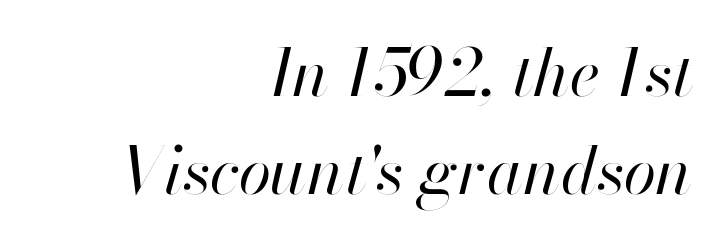
Q: Is the text bold? A: No.
Q: Is the text italic (slanted)? A: Yes, it leans right by about 13 degrees.
Q: Is the text underlined? A: No.
Q: How is the paragraph aligned? A: Right-aligned.
Q: Is the spacing between letters normal or unusually wide? A: Normal.
Q: Is the spacing between lines tight, normal or loose? A: Normal.
Q: Width (condensed, normal, or wide)? A: Normal.
Q: Stroke contrast? A: High.
Q: x-height? A: Small.
Q: Monospaced? A: No.
